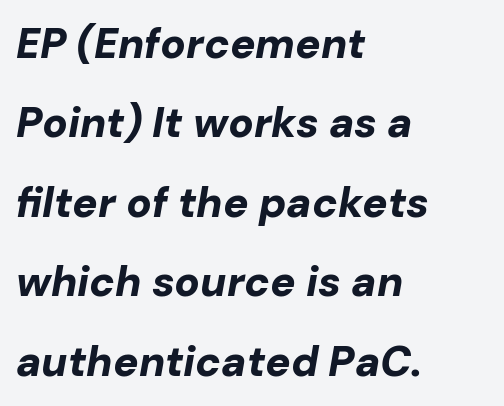
Every row of glyphs begins at an identical x-position on the left. Letters rest on an invisible, unmarked baseline. Heavy, bold letterforms. Would a proofreader flag this as italicized? Yes. The passage shown is typed in a proportional face where columns would drift. The letterforms sit shoulder to shoulder at normal distance.
